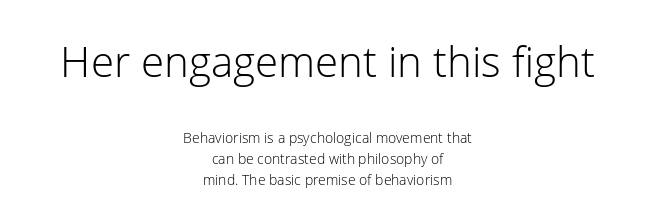
The image shows 42 px light sans-serif type, upright; set centered, normal line spacing (1.49x), normal letter spacing, not underlined; the first (top) block is 3.0x larger; low stroke contrast and a medium x-height.
